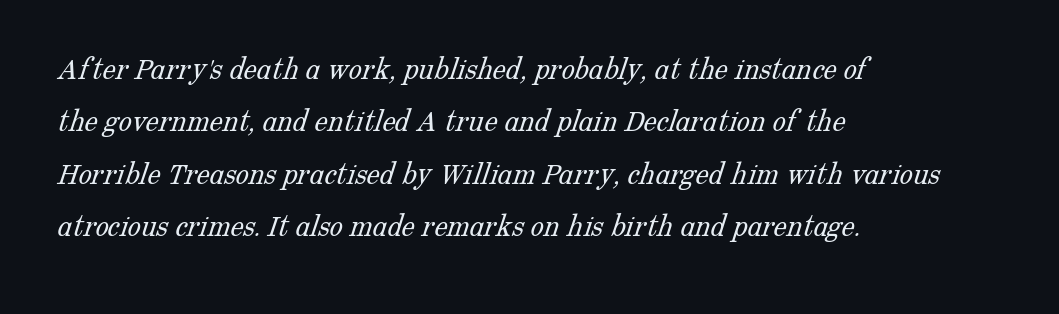
These lines are rendered in a variable-pitch font. These lines sit exactly where default settings would place them. Casual observation: everything's shoved over to the left. The letters sit at their default tracking, neither squeezed nor spread.
